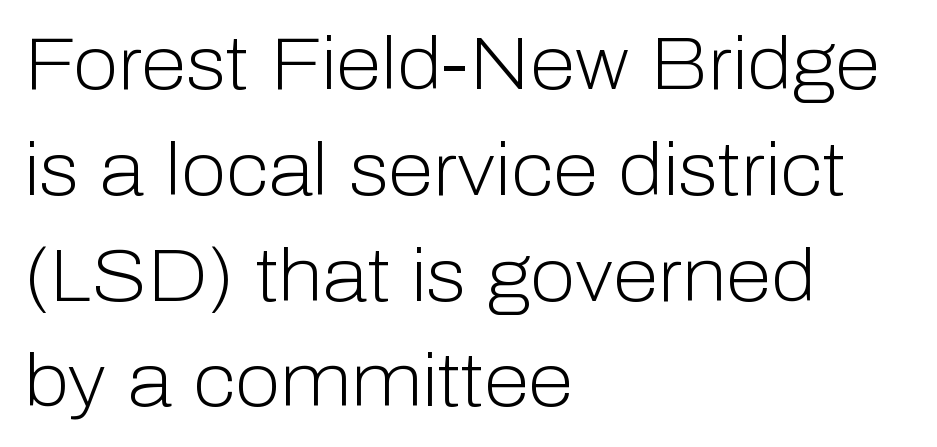
The image shows 74 px light sans-serif type, upright; set left-aligned, normal line spacing (1.43x), normal letter spacing, not underlined; low stroke contrast and a medium x-height.
